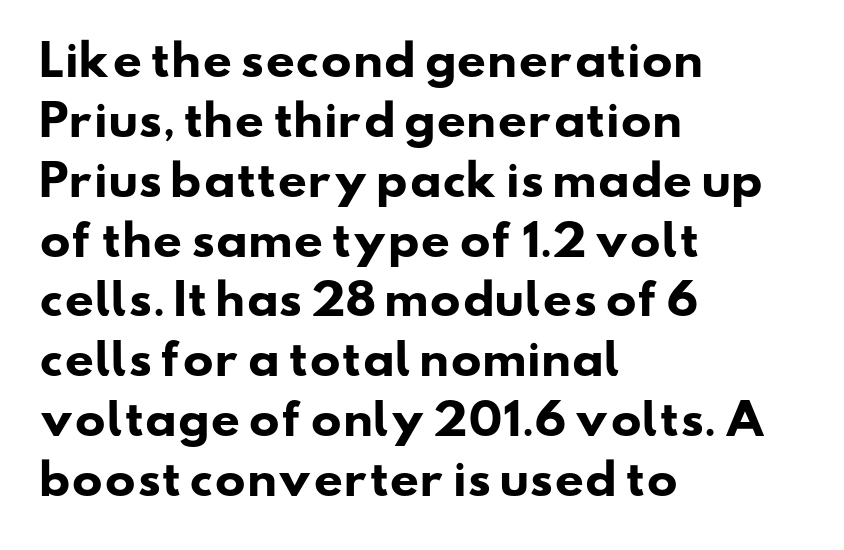
Is this a fixed-width face? No — the glyphs have proportional, varying widths. Notice how thick the strokes are: this is what a full bold looks like. Inter-character spacing is left at the font's built-in metrics. The foot of each line stays bare and open. Stroke terminals: plain, sans-serif.
